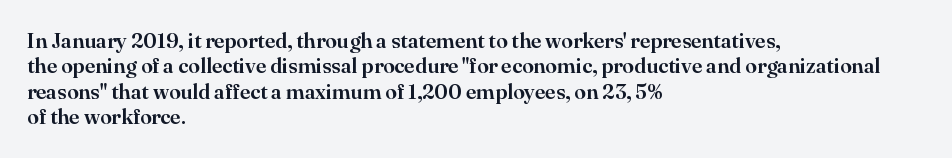
Short and long lines alike share a common starting point at left. Letters rest on an invisible, unmarked baseline. No extra tracking has been applied to these lines. Is there any slant? The stems are plumb.
